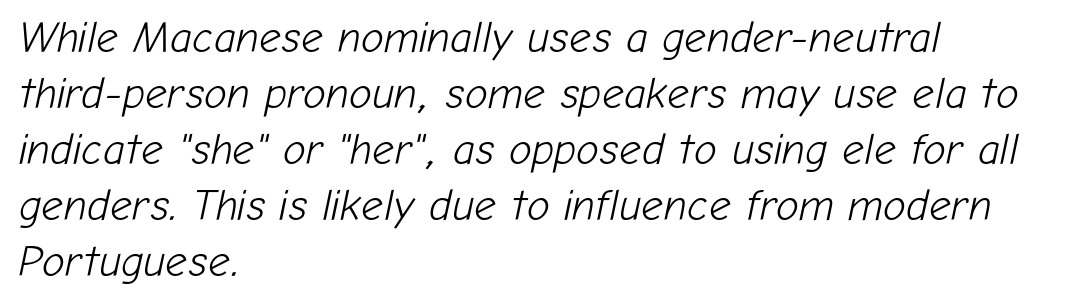
{"italic": "yes", "lean": "right", "slant_degrees": 12, "bold": "no", "weight": "light", "width": "normal", "stroke_contrast": "low", "x_height": "medium", "monospaced": "no", "underline": "no", "align": "left", "line_spacing": "normal", "line_spacing_ratio": 1.3, "letter_spacing": "normal", "letter_spacing_em": 0.0, "glyph_px": 43}
